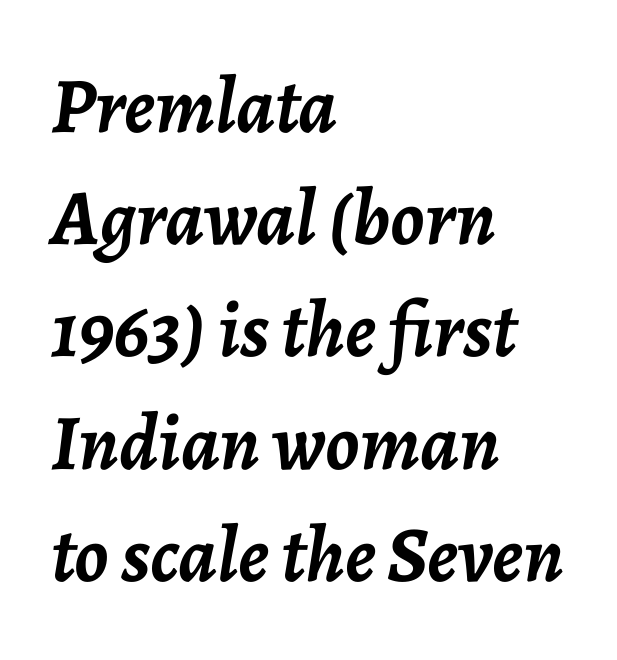
The image shows 79 px semibold type, italic (leaning right); set left-aligned, normal line spacing (1.42x), normal letter spacing, not underlined; low stroke contrast and a medium x-height.
